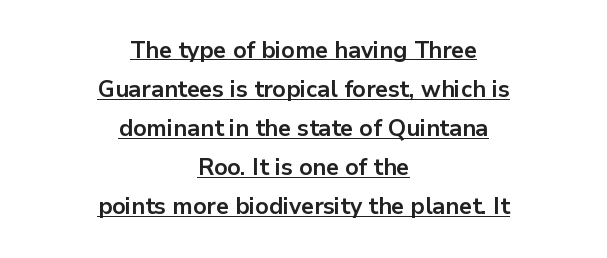
{"italic": "no", "bold": "yes", "underline": "yes", "align": "center", "line_spacing": "normal", "line_spacing_ratio": 1.7, "letter_spacing": "normal", "letter_spacing_em": 0.0, "glyph_px": 23}
